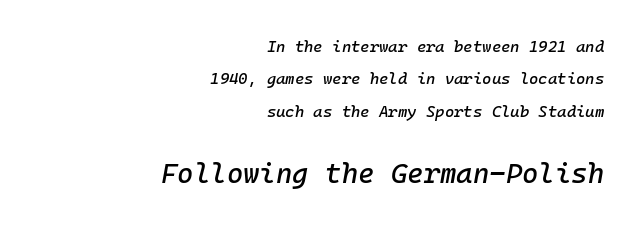
The image shows 28 px text type, italic (leaning right); set right-aligned, loose line spacing (2.03x), normal letter spacing, not underlined; the second (bottom) block is 1.75x larger; low stroke contrast and a medium x-height.
